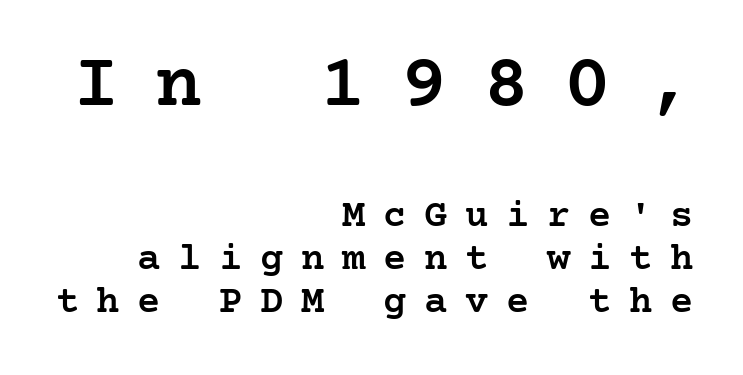
{"serif": "yes", "italic": "no", "bold": "semi", "weight": "semibold", "width": "normal", "stroke_contrast": "low", "x_height": "medium", "underline": "no", "align": "right", "line_spacing": "tight", "line_spacing_ratio": 1.1, "letter_spacing": "wide", "letter_spacing_em": 0.45, "larger_block": "first", "size_ratio": 2.0, "glyph_px": 78}
